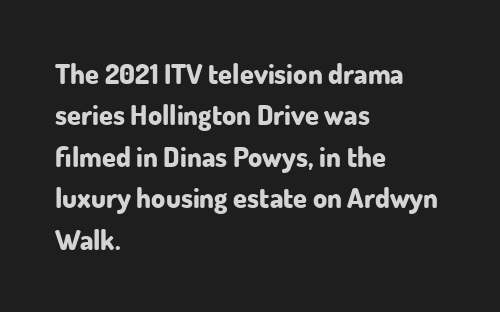
Q: Is the text bold? A: Yes.
Q: Is the text italic (slanted)? A: No, it is upright.
Q: Is the typeface a serif or a sans-serif typeface? A: Sans-serif.
Q: Is the text underlined? A: No.
Q: How is the paragraph aligned? A: Left-aligned.
Q: Is the spacing between letters normal or unusually wide? A: Normal.
Q: Is the spacing between lines tight, normal or loose? A: Normal.
Q: Width (condensed, normal, or wide)? A: Normal.
Q: Stroke contrast? A: Low.
Q: x-height? A: Small.
Q: Monospaced? A: No.
